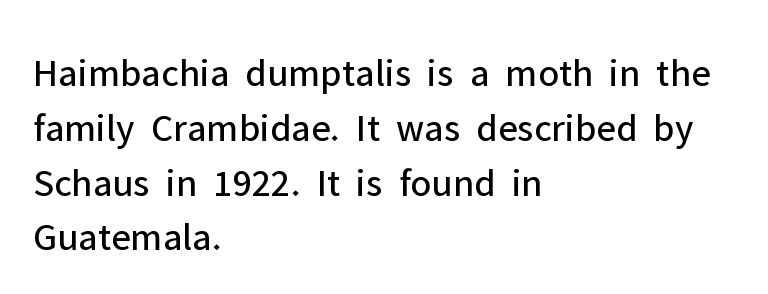
{"serif": "no", "italic": "no", "bold": "no", "weight": "regular", "width": "normal", "stroke_contrast": "low", "x_height": "medium", "monospaced": "no", "underline": "no", "align": "left", "line_spacing": "normal", "line_spacing_ratio": 1.37, "letter_spacing": "normal", "letter_spacing_em": 0.0, "glyph_px": 40}
